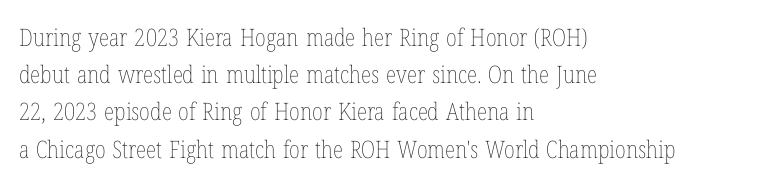
{"italic": "no", "bold": "no", "underline": "no", "align": "left", "line_spacing": "normal", "line_spacing_ratio": 1.55, "letter_spacing": "normal", "letter_spacing_em": 0.0, "glyph_px": 24}
